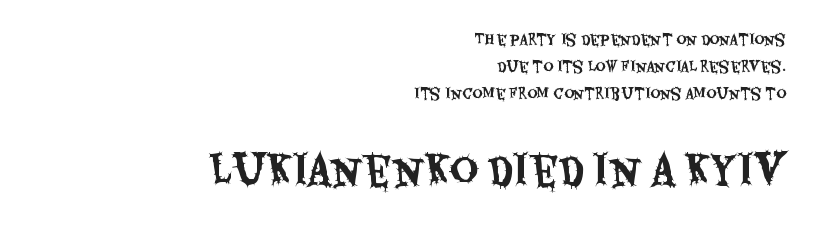
{"serif": "no", "italic": "no", "width": "condensed", "stroke_contrast": "medium", "x_height": "large", "monospaced": "no", "underline": "no", "align": "right", "line_spacing": "loose", "line_spacing_ratio": 1.93, "letter_spacing": "normal", "letter_spacing_em": 0.0, "larger_block": "second", "size_ratio": 2.86, "glyph_px": 40}
